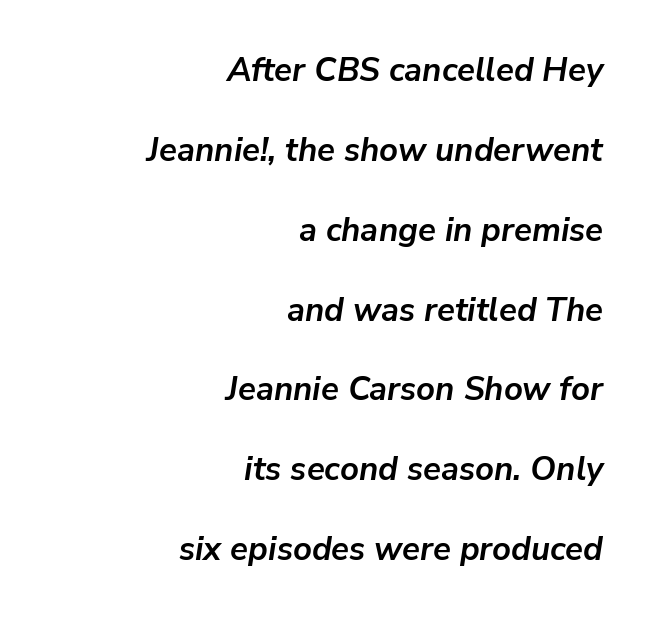
{"italic": "yes", "lean": "right", "slant_degrees": 9, "bold": "yes", "weight": "semibold", "width": "normal", "stroke_contrast": "low", "x_height": "medium", "monospaced": "no", "underline": "no", "align": "right", "line_spacing": "loose", "line_spacing_ratio": 2.42, "letter_spacing": "normal", "letter_spacing_em": 0.0, "glyph_px": 33}
